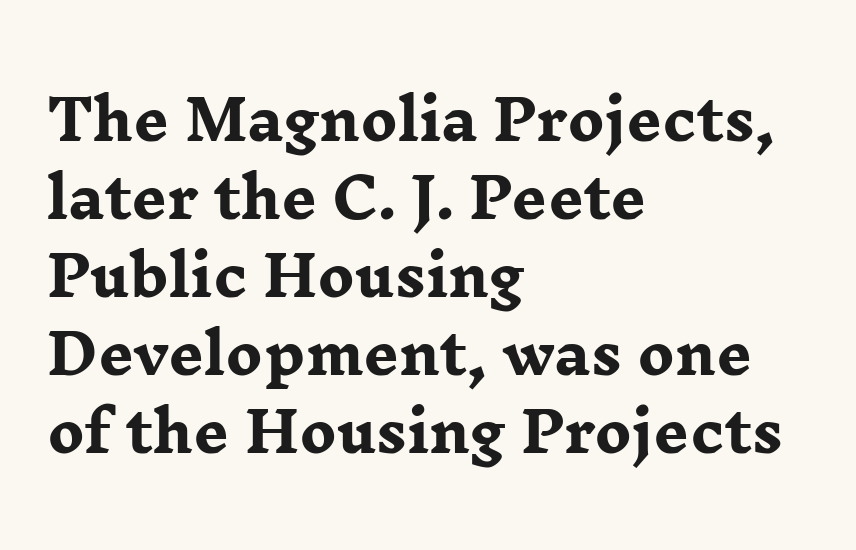
Q: Is the text bold? A: Yes.
Q: Is the text italic (slanted)? A: No, it is upright.
Q: Is the typeface a serif or a sans-serif typeface? A: Serif.
Q: Is the text underlined? A: No.
Q: How is the paragraph aligned? A: Left-aligned.
Q: Is the spacing between letters normal or unusually wide? A: Normal.
Q: Is the spacing between lines tight, normal or loose? A: Normal.
Q: Width (condensed, normal, or wide)? A: Wide.
Q: Stroke contrast? A: Low.
Q: x-height? A: Medium.
Q: Monospaced? A: No.
